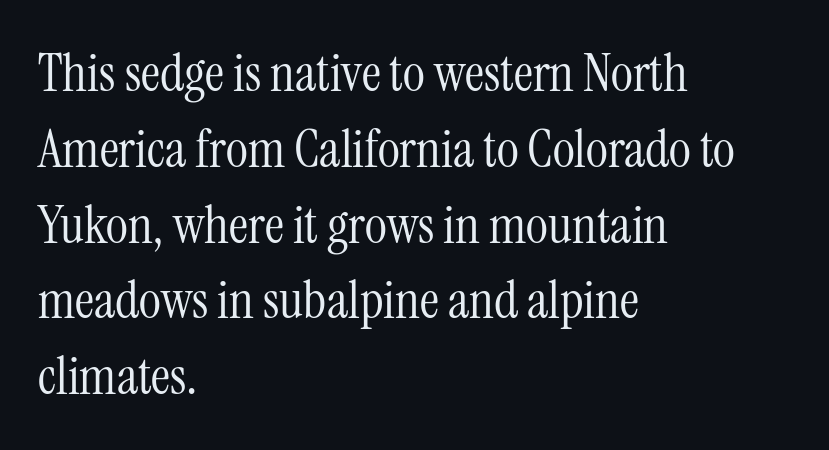
Q: Is the text bold? A: No.
Q: Is the text italic (slanted)? A: No, it is upright.
Q: Is the typeface a serif or a sans-serif typeface? A: Serif.
Q: Is the text underlined? A: No.
Q: How is the paragraph aligned? A: Left-aligned.
Q: Is the spacing between letters normal or unusually wide? A: Normal.
Q: Is the spacing between lines tight, normal or loose? A: Normal.
Q: Width (condensed, normal, or wide)? A: Condensed.
Q: Stroke contrast? A: Medium.
Q: x-height? A: Medium.
Q: Monospaced? A: No.
